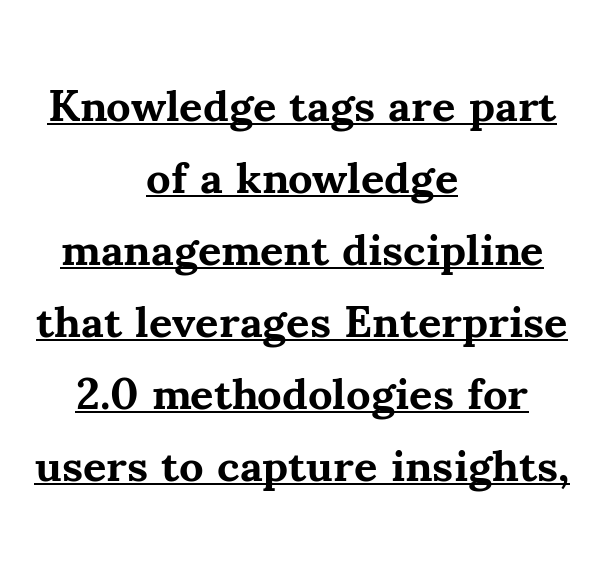
Heavy, bold letterforms. If you measured baseline to baseline, you'd find a middling distance. Check the space under the baseline: a stroke is drawn there. Does extra space separate the letters? No, they use regular spacing. Each line is balanced around a shared central axis. Do the letters lean? They stand straight.
